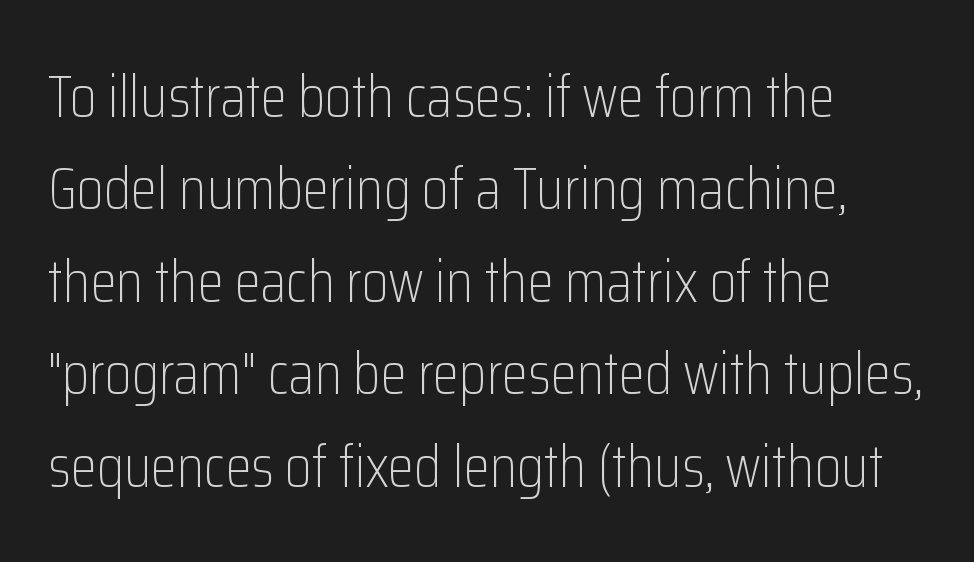
Q: Is the text bold? A: No.
Q: Is the text italic (slanted)? A: No, it is upright.
Q: Is the typeface a serif or a sans-serif typeface? A: Sans-serif.
Q: Is the text underlined? A: No.
Q: How is the paragraph aligned? A: Left-aligned.
Q: Is the spacing between letters normal or unusually wide? A: Normal.
Q: Is the spacing between lines tight, normal or loose? A: Normal.
Q: Width (condensed, normal, or wide)? A: Condensed.
Q: Stroke contrast? A: Low.
Q: x-height? A: Medium.
Q: Monospaced? A: No.
